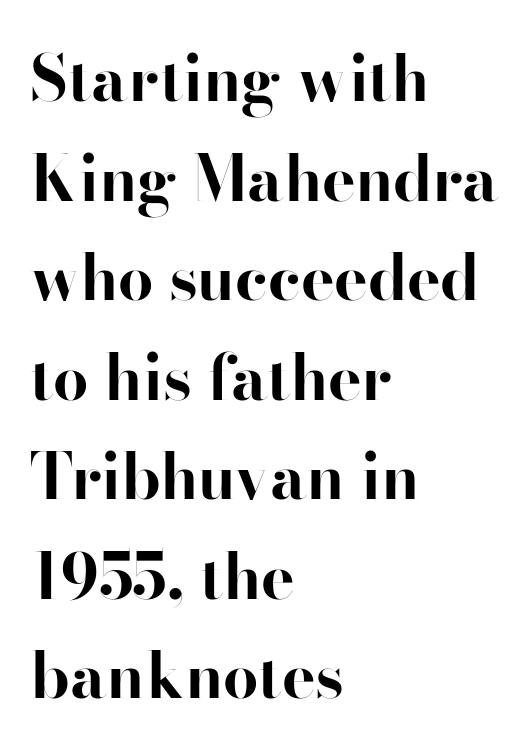
The image shows 63 px bold sans-serif type, upright; set left-aligned, normal line spacing (1.58x), normal letter spacing, not underlined; high stroke contrast and a small x-height.
